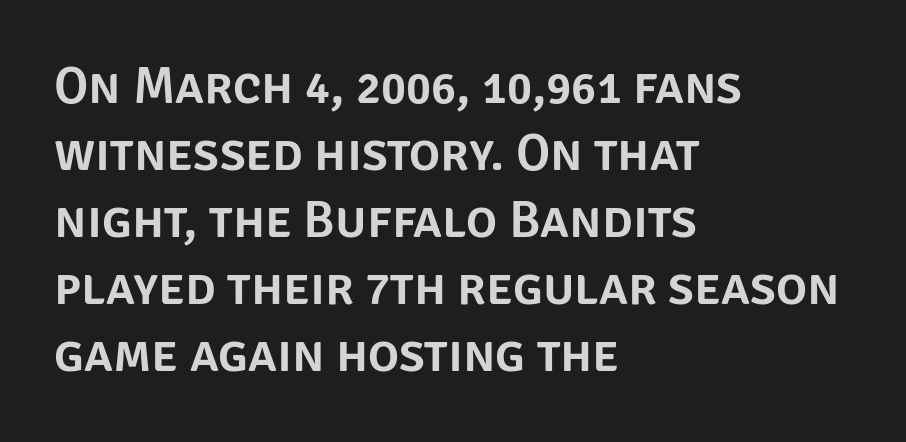
Nobody touched the tracking dial on this one. Glance below the letters and you will spot only blank space. A typesetter would label this face a sans. Regarding leading, the lines here are spaced in the standard way.
